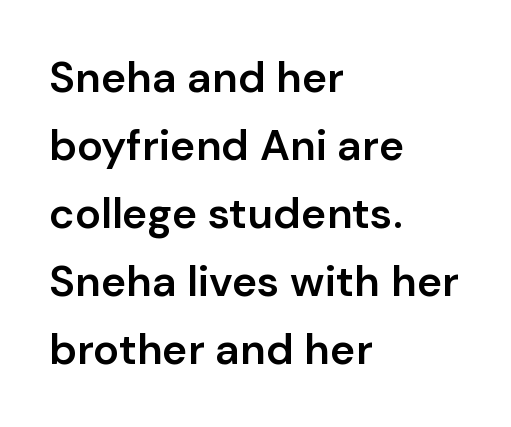
Q: Is the text bold? A: Semi-bold.
Q: Is the text italic (slanted)? A: No, it is upright.
Q: Is the typeface a serif or a sans-serif typeface? A: Sans-serif.
Q: Is the text underlined? A: No.
Q: How is the paragraph aligned? A: Left-aligned.
Q: Is the spacing between letters normal or unusually wide? A: Normal.
Q: Is the spacing between lines tight, normal or loose? A: Normal.
Q: Width (condensed, normal, or wide)? A: Normal.
Q: Stroke contrast? A: Low.
Q: x-height? A: Medium.
Q: Monospaced? A: No.
